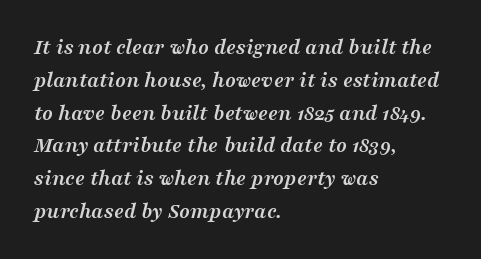
Q: Is the text bold? A: Yes.
Q: Is the text italic (slanted)? A: Yes, it leans right by about 16 degrees.
Q: Is the text underlined? A: No.
Q: How is the paragraph aligned? A: Left-aligned.
Q: Is the spacing between letters normal or unusually wide? A: Normal.
Q: Is the spacing between lines tight, normal or loose? A: Normal.
